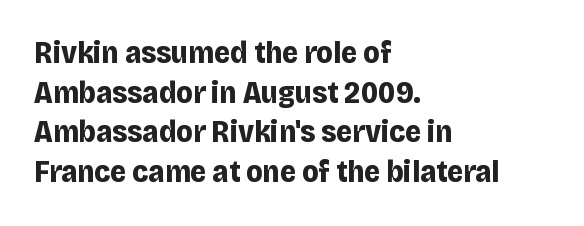
Notice how the stems are strictly vertical — no italics here. The space between consecutive lines is moderate. The designer went with a sans here, leaving each stem footless. Each letter keeps its own natural width here, so spacing adapts to shape. Strong, thick strokes mark this as bold type.
